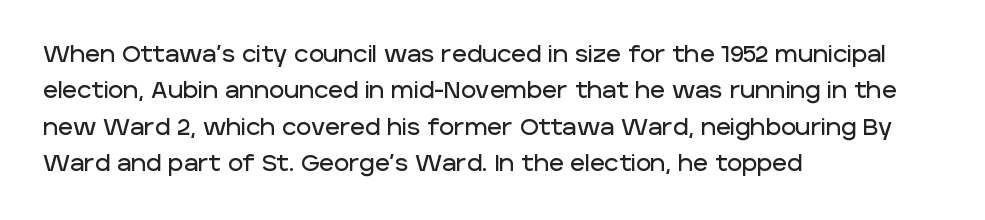
The image shows 23 px text type, upright; set left-aligned, normal line spacing (1.58x), normal letter spacing, not underlined.
